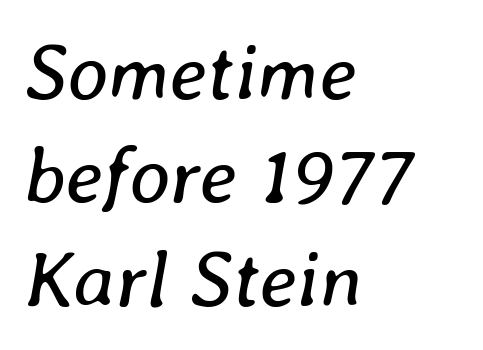
The image shows 79 px regular-weight type, italic (leaning right); set left-aligned, normal line spacing (1.31x), normal letter spacing, not underlined; low stroke contrast and a medium x-height.
